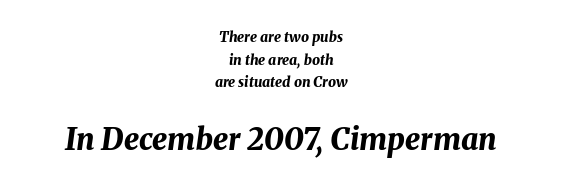
Q: Is the text bold? A: Yes.
Q: Is the text italic (slanted)? A: Yes, it leans right by about 8 degrees.
Q: Is the text underlined? A: No.
Q: How is the paragraph aligned? A: Centered.
Q: Is the spacing between letters normal or unusually wide? A: Normal.
Q: Is the spacing between lines tight, normal or loose? A: Normal.
Q: Which block of text is set in a larger size, the first (top) or the second (bottom)? A: The second (bottom) one.
Q: Width (condensed, normal, or wide)? A: Normal.
Q: Stroke contrast? A: Medium.
Q: x-height? A: Medium.
Q: Monospaced? A: No.
